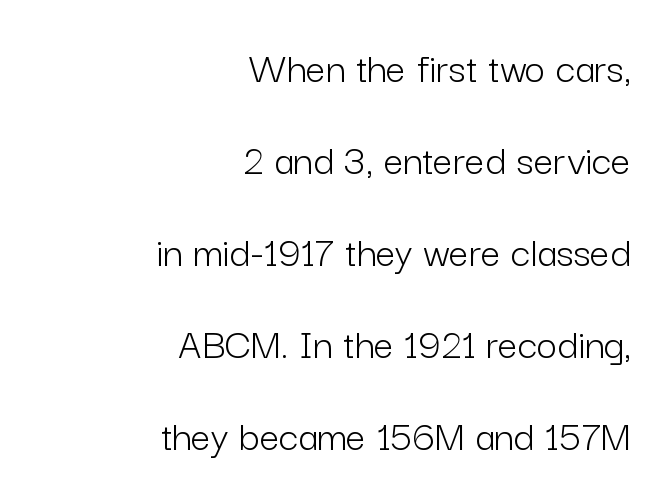
{"serif": "no", "italic": "no", "bold": "no", "weight": "light", "width": "normal", "stroke_contrast": "low", "x_height": "medium", "monospaced": "no", "underline": "no", "align": "right", "line_spacing": "loose", "line_spacing_ratio": 2.09, "letter_spacing": "normal", "letter_spacing_em": 0.0, "glyph_px": 44}
